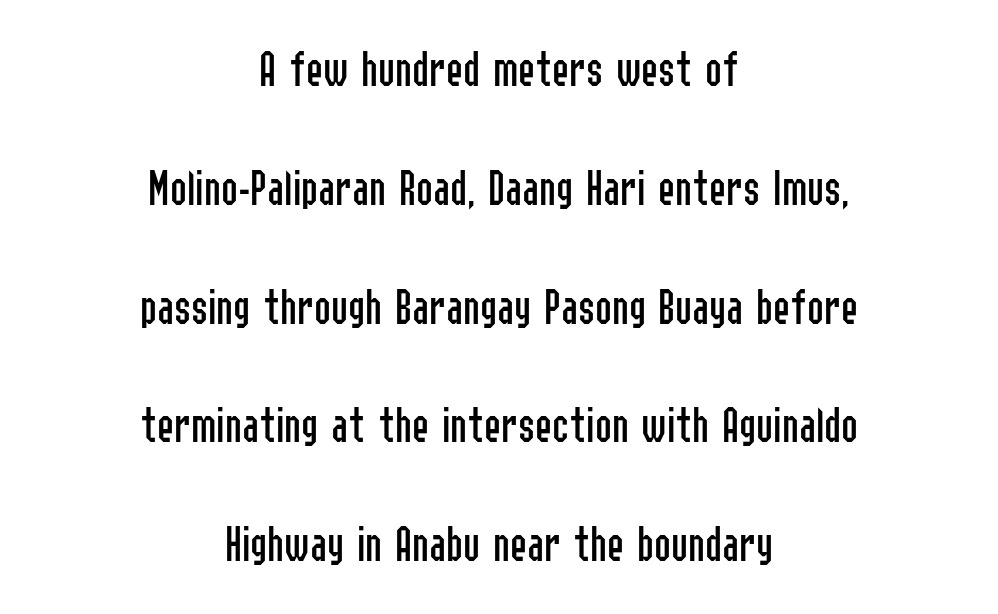
The space directly below the letters is spotless. Is the block centered? Yes — each line is placed symmetrically about the middle. Every stem runs plumb, perpendicular to the baseline. Examine the stroke ends and you'll find no serifs.
